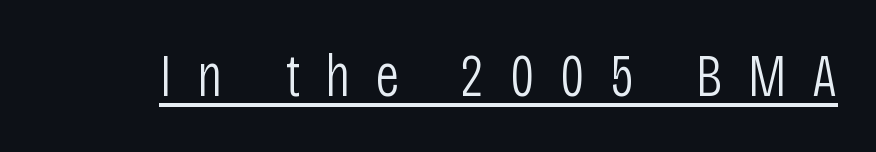
The image shows 61 px light, condensed sans-serif type, upright; set unusually wide letter spacing (+0.41 em), underlined; low stroke contrast and a large x-height.
